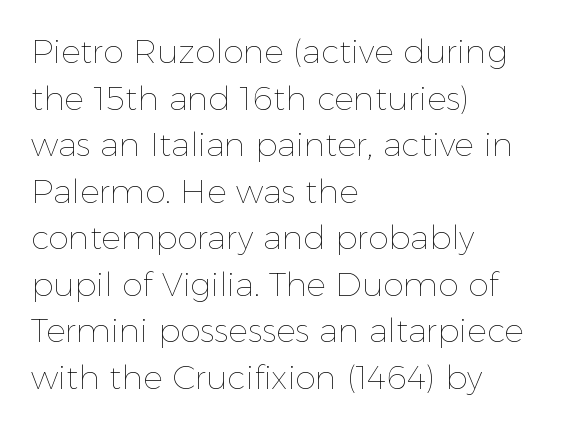
{"italic": "no", "bold": "no", "weight": "thin", "width": "normal", "x_height": "medium", "monospaced": "no", "underline": "no", "align": "left", "line_spacing": "normal", "line_spacing_ratio": 1.41, "letter_spacing": "normal", "letter_spacing_em": 0.0, "glyph_px": 33}
